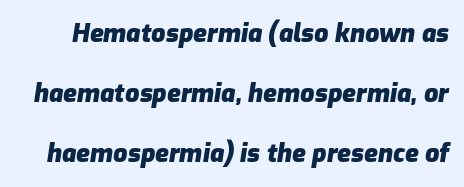
{"italic": "yes", "lean": "right", "slant_degrees": 9, "bold": "yes", "underline": "no", "line_spacing": "loose", "line_spacing_ratio": 2.4, "letter_spacing": "normal", "letter_spacing_em": 0.0, "glyph_px": 25}
